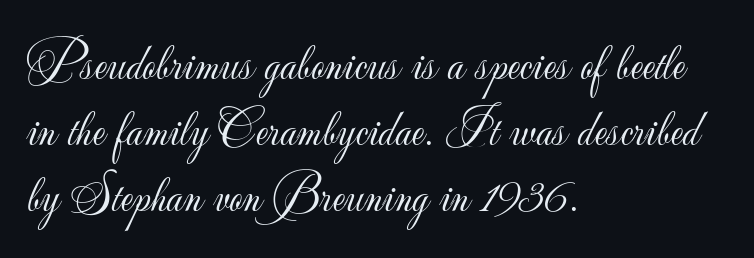
Q: Is the text bold? A: No.
Q: Is the text italic (slanted)? A: Yes.
Q: Is the typeface a serif or a sans-serif typeface? A: Sans-serif.
Q: Is the text underlined? A: No.
Q: How is the paragraph aligned? A: Left-aligned.
Q: Is the spacing between letters normal or unusually wide? A: Normal.
Q: Is the spacing between lines tight, normal or loose? A: Normal.
Q: Width (condensed, normal, or wide)? A: Normal.
Q: Stroke contrast? A: Low.
Q: x-height? A: Small.
Q: Monospaced? A: No.
